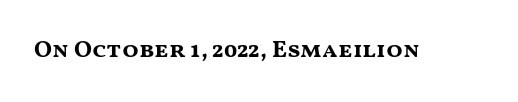
What stands out about the letter spacing? Nothing — it is the standard amount. Upright lettering throughout. Bold? Absolutely — the strokes are thick and heavy. The glyphs are unaccompanied by any horizontal stroke below them.
